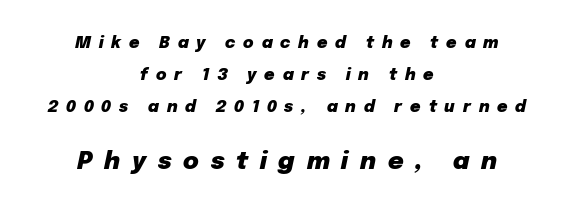
Q: Is the text bold? A: Yes.
Q: Is the text italic (slanted)? A: Yes, it leans right by about 12 degrees.
Q: Is the text underlined? A: No.
Q: How is the paragraph aligned? A: Centered.
Q: Is the spacing between letters normal or unusually wide? A: Unusually wide.
Q: Is the spacing between lines tight, normal or loose? A: Loose.
Q: Which block of text is set in a larger size, the first (top) or the second (bottom)? A: The second (bottom) one.
